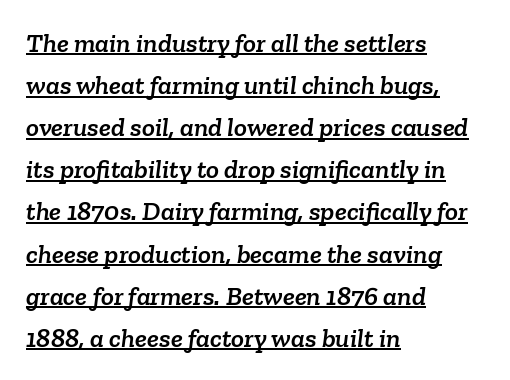
Line beginnings align vertically; line endings do not. The string is rendered with underlining switched on. Leading matches the norm, producing a regular column. Between one letter and the next there's only the usual sliver of space.
